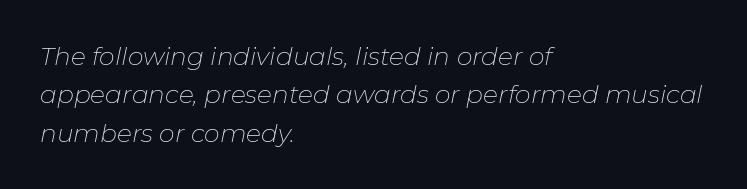
Q: Is the text bold? A: No.
Q: Is the text italic (slanted)? A: Yes, it leans right by about 11 degrees.
Q: Is the text underlined? A: No.
Q: How is the paragraph aligned? A: Left-aligned.
Q: Is the spacing between letters normal or unusually wide? A: Normal.
Q: Is the spacing between lines tight, normal or loose? A: Normal.
